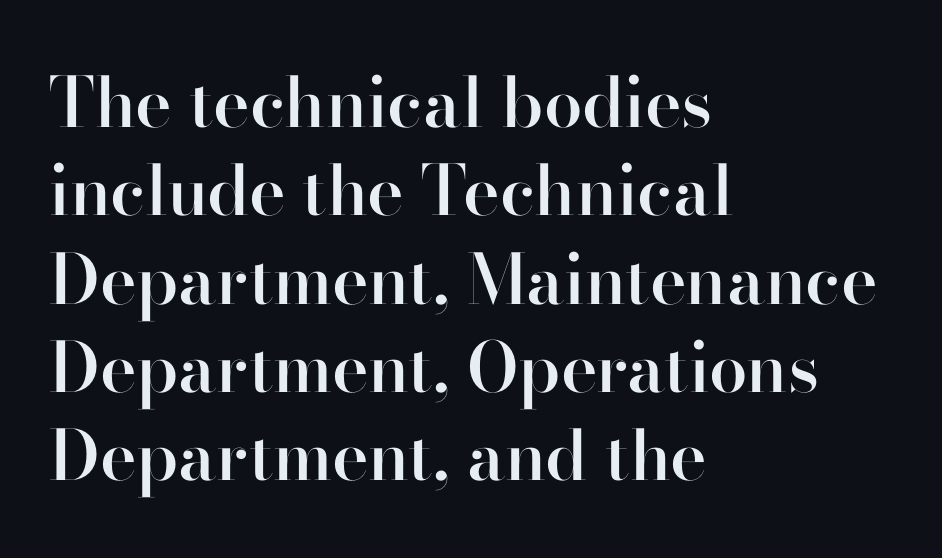
Any mark beneath the type? The region is blank. Does the leading feel generous? No, just average. Does the type have serifs? Yes, each stem ends in a small foot. The axis of the letterforms is exactly vertical. One-word summary of the alignment: left. Is this a fixed-width face? No — the glyphs have proportional, varying widths.
